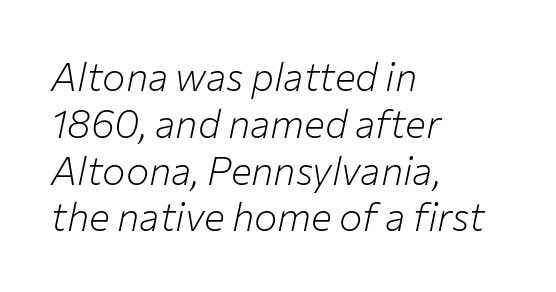
A typesetter would call this zero additional tracking. These lines are rendered in a variable-pitch font. This sample is left-justified, so line endings fall wherever the words run out. These glyphs show unthickened strokes, regular width or finer. Descenders hang freely into open space. The typography opts for an oblique posture over an upright one.
